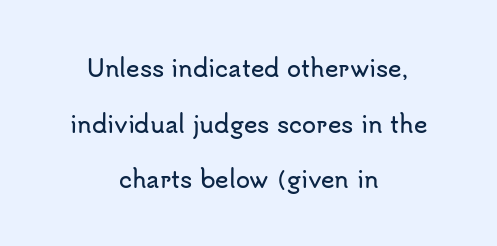
The image shows 23 px text type, upright; set centered, loose line spacing (2.42x), normal letter spacing, not underlined.
